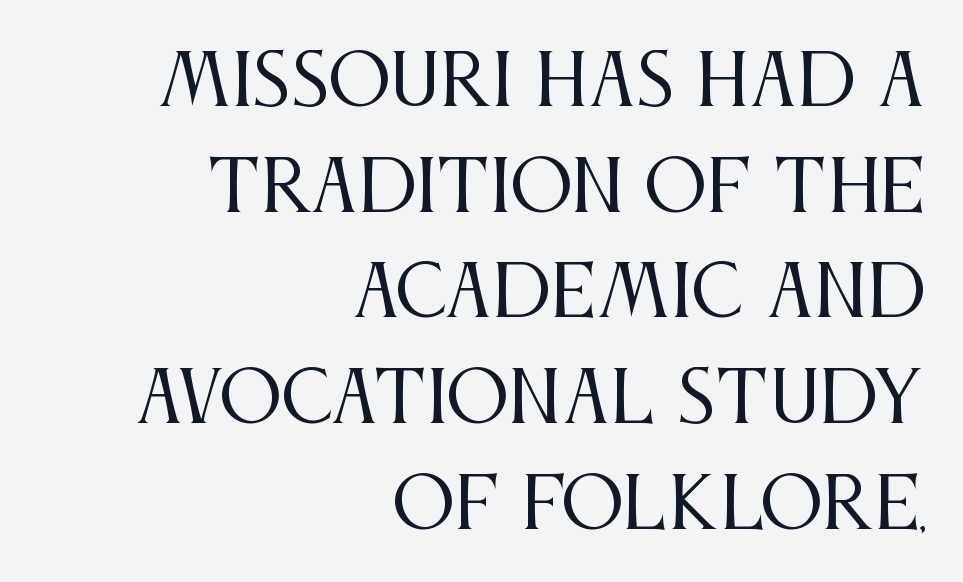
The image shows 70 px regular-weight, condensed serif type, upright; set right-aligned, normal line spacing (1.51x), normal letter spacing, not underlined; medium stroke contrast and a large x-height.
